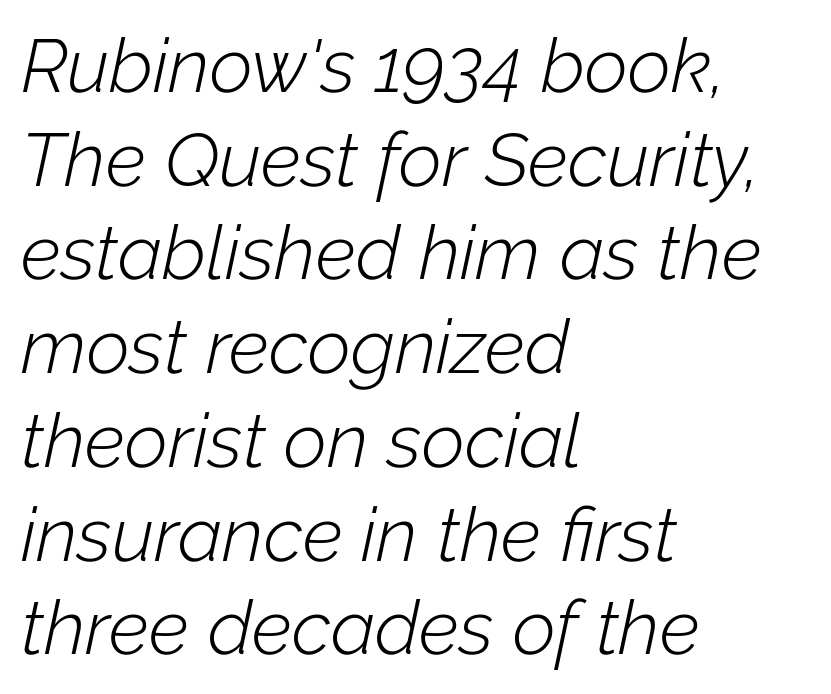
Q: Is the text bold? A: No.
Q: Is the text italic (slanted)? A: Yes, it leans right by about 12 degrees.
Q: Is the text underlined? A: No.
Q: How is the paragraph aligned? A: Left-aligned.
Q: Is the spacing between letters normal or unusually wide? A: Normal.
Q: Is the spacing between lines tight, normal or loose? A: Normal.
Q: Width (condensed, normal, or wide)? A: Normal.
Q: Stroke contrast? A: Low.
Q: x-height? A: Medium.
Q: Monospaced? A: No.
